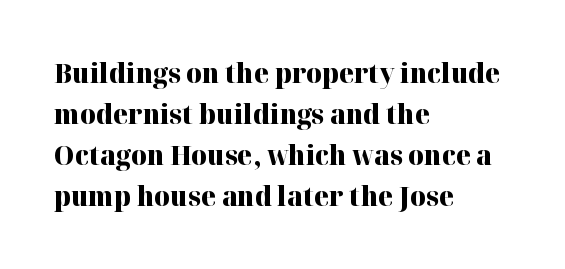
The image shows 27 px bold type, upright; set left-aligned, normal line spacing (1.52x), normal letter spacing, not underlined.
